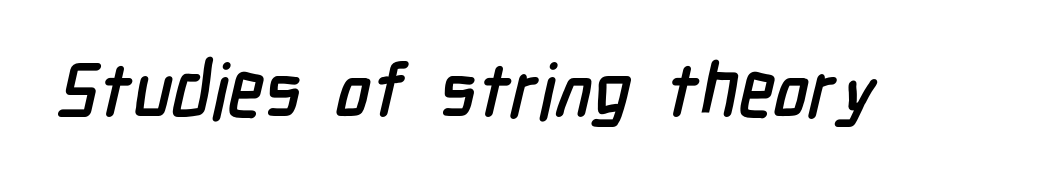
The image shows 75 px condensed sans-serif type; set normal letter spacing, not underlined; low stroke contrast and a medium x-height.
